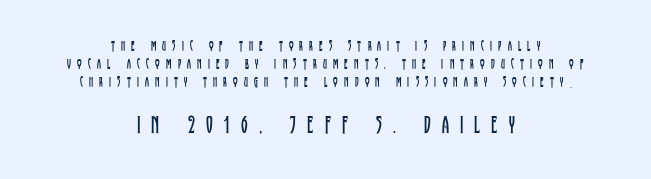
The image shows 25 px text type, upright; set centered, normal line spacing (1.28x), unusually wide letter spacing (+0.44 em), not underlined; the second (bottom) block is 1.79x larger.
